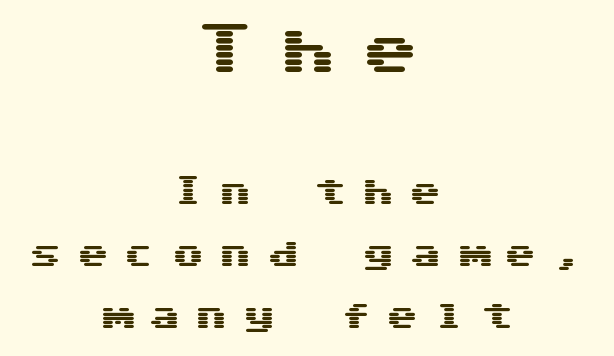
Examine the stroke ends and you'll find no serifs. Size contrast runs from large at the top to small at the bottom. This rendering features lettering with no underline. This sample uses expanded letter spacing, leaving extra air between glyphs.
